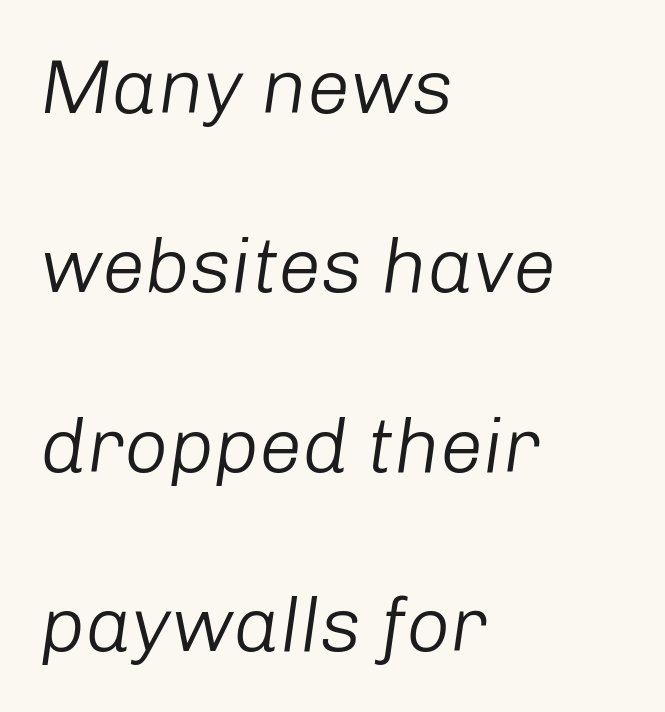
{"italic": "yes", "lean": "right", "slant_degrees": 8, "bold": "no", "weight": "light", "width": "normal", "stroke_contrast": "low", "x_height": "medium", "monospaced": "no", "underline": "no", "align": "left", "line_spacing": "loose", "line_spacing_ratio": 2.33, "letter_spacing": "normal", "letter_spacing_em": 0.0, "glyph_px": 77}
